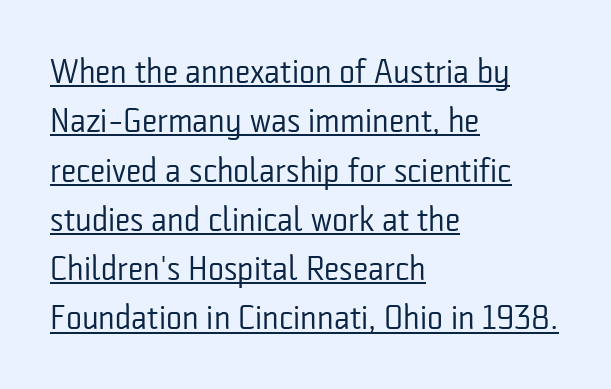
Q: Is the text bold? A: No.
Q: Is the text italic (slanted)? A: No, it is upright.
Q: Is the typeface a serif or a sans-serif typeface? A: Sans-serif.
Q: Is the text underlined? A: Yes.
Q: How is the paragraph aligned? A: Left-aligned.
Q: Is the spacing between letters normal or unusually wide? A: Normal.
Q: Is the spacing between lines tight, normal or loose? A: Normal.
Q: Width (condensed, normal, or wide)? A: Condensed.
Q: Stroke contrast? A: Low.
Q: x-height? A: Medium.
Q: Monospaced? A: No.
